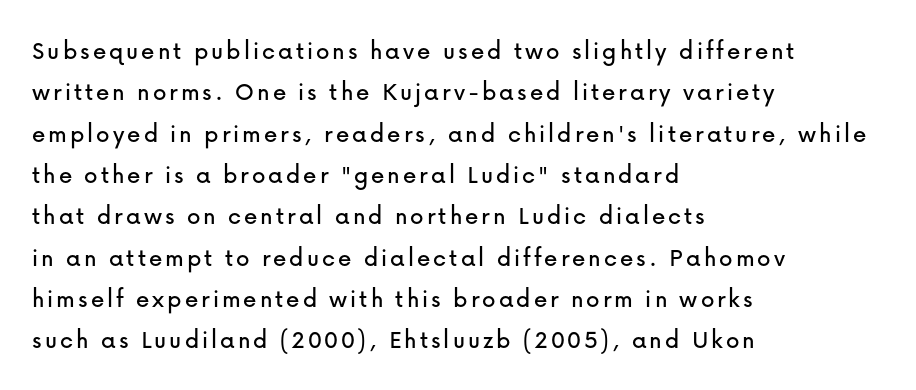
Q: Is the text italic (slanted)? A: No, it is upright.
Q: Is the text underlined? A: No.
Q: How is the paragraph aligned? A: Left-aligned.
Q: Is the spacing between lines tight, normal or loose? A: Normal.
